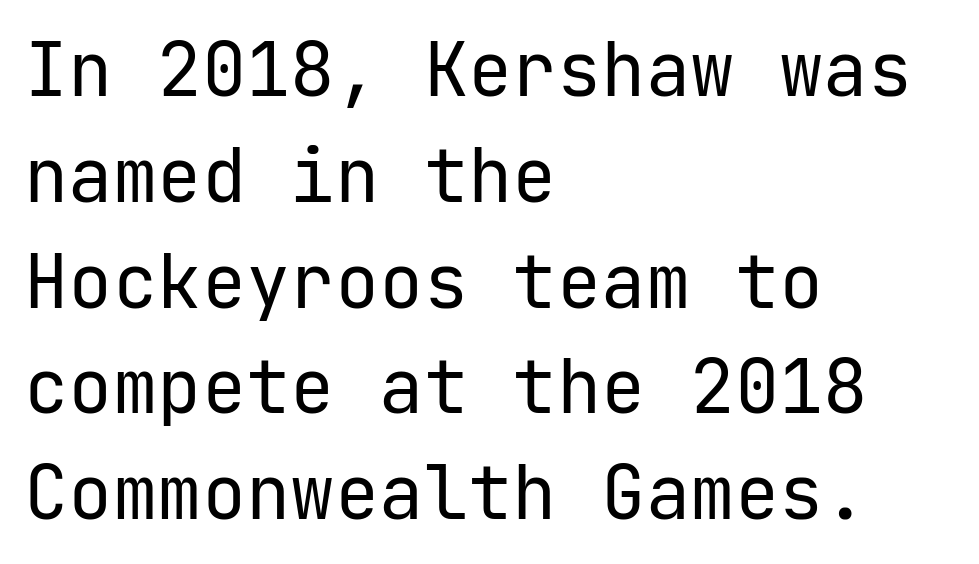
The image shows 74 px regular-weight sans-serif type, upright, monospaced; set left-aligned, normal line spacing (1.43x), normal letter spacing, not underlined; low stroke contrast and a medium x-height.
